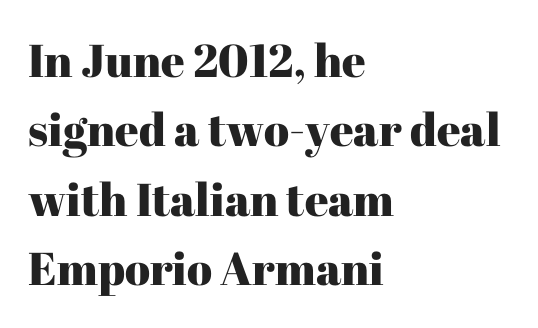
Is this a sans? No — the strokes have serifs. Think of a printed novel: that variable character pitch is what you see here. The vertical gap from one line to the next is medium. Visually the block forms a straight wall on the left and a jagged coastline on the right. These lines keep a tight, regular rhythm from letter to letter. Posture: upright roman.
